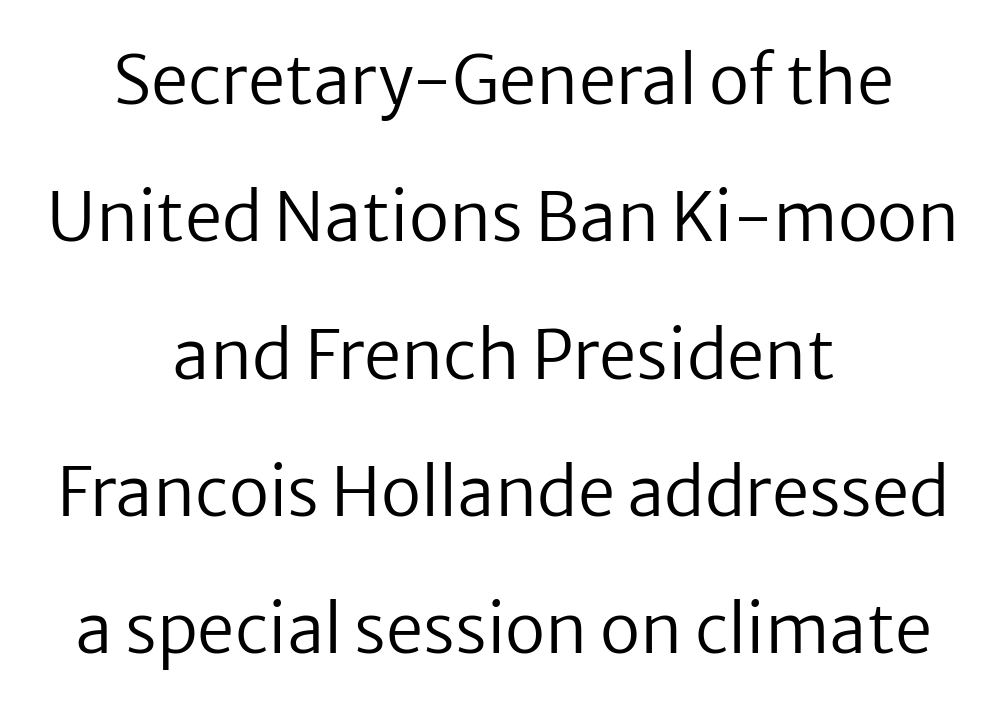
The image shows 67 px regular-weight sans-serif type, upright; set centered, loose line spacing (2.05x), normal letter spacing, not underlined; low stroke contrast and a medium x-height.
